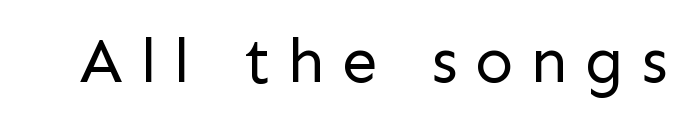
The image shows 64 px regular-weight sans-serif type, upright; set unusually wide letter spacing (+0.27 em), not underlined; low stroke contrast and a medium x-height.
